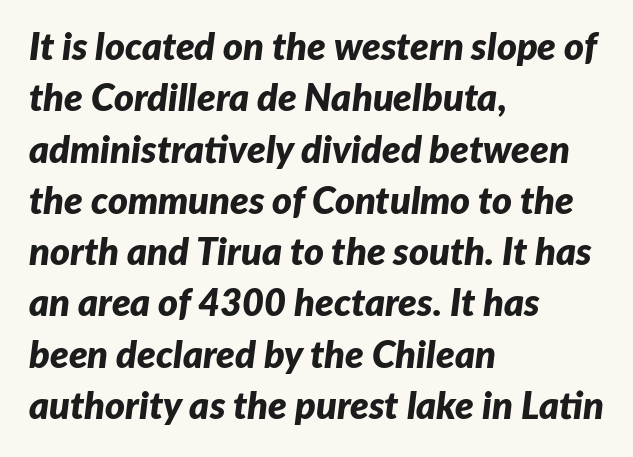
{"italic": "yes", "lean": "right", "slant_degrees": 7, "bold": "yes", "weight": "bold", "width": "normal", "stroke_contrast": "low", "x_height": "medium", "monospaced": "no", "underline": "no", "align": "left", "line_spacing": "normal", "line_spacing_ratio": 1.35, "letter_spacing": "normal", "letter_spacing_em": 0.0, "glyph_px": 38}
